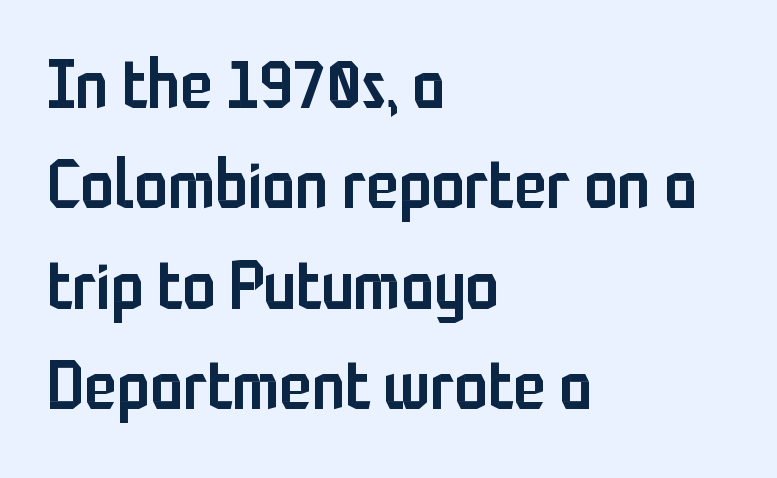
The image shows 67 px semibold, condensed sans-serif type, upright; set left-aligned, normal line spacing (1.5x), normal letter spacing, not underlined; low stroke contrast and a medium x-height.
